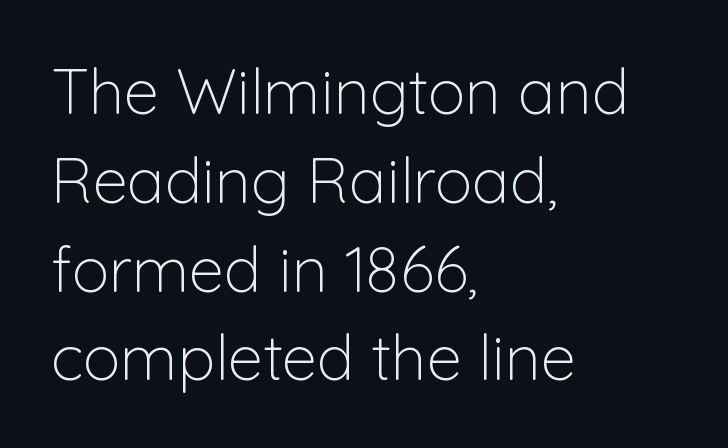
Q: Is the text bold? A: No.
Q: Is the text italic (slanted)? A: No, it is upright.
Q: Is the typeface a serif or a sans-serif typeface? A: Sans-serif.
Q: Is the text underlined? A: No.
Q: How is the paragraph aligned? A: Left-aligned.
Q: Is the spacing between letters normal or unusually wide? A: Normal.
Q: Is the spacing between lines tight, normal or loose? A: Normal.
Q: Width (condensed, normal, or wide)? A: Normal.
Q: Stroke contrast? A: Low.
Q: x-height? A: Medium.
Q: Monospaced? A: No.
